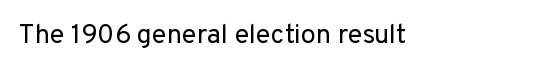
Has an underline been added? It has not. The type is set solid horizontally, with unmodified tracking. The characters are drawn with everyday or finer stroke widths. Every character sits straight up, as roman type does.
